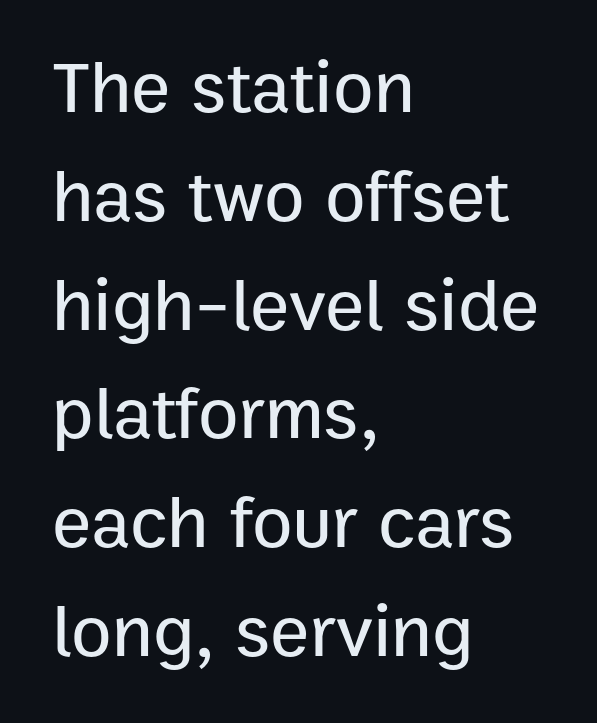
{"serif": "no", "italic": "no", "width": "normal", "stroke_contrast": "low", "x_height": "medium", "monospaced": "no", "underline": "no", "align": "left", "line_spacing": "normal", "line_spacing_ratio": 1.47, "letter_spacing": "normal", "letter_spacing_em": 0.0, "glyph_px": 74}
